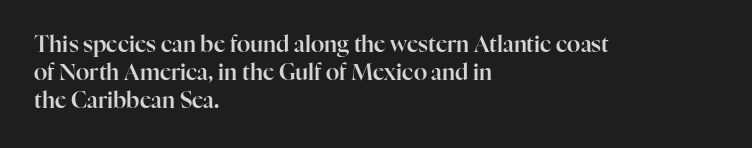
Style check: upright. Decoration check: the copy has no underline. The gaps between neighbouring characters are ordinary and unremarkable. This sample is left-justified, so line endings fall wherever the words run out. The rows are spaced the way most documents space them.
